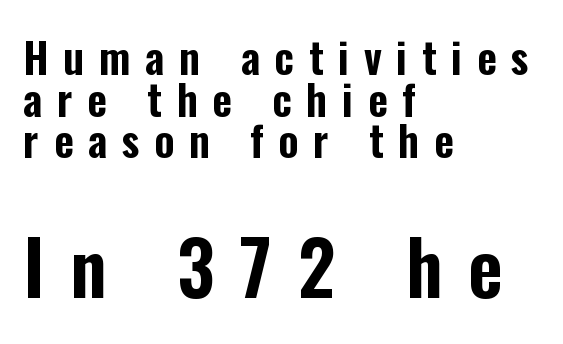
Q: Is the text italic (slanted)? A: No, it is upright.
Q: Is the typeface a serif or a sans-serif typeface? A: Sans-serif.
Q: Is the text underlined? A: No.
Q: How is the paragraph aligned? A: Left-aligned.
Q: Is the spacing between letters normal or unusually wide? A: Unusually wide.
Q: Is the spacing between lines tight, normal or loose? A: Tight.
Q: Which block of text is set in a larger size, the first (top) or the second (bottom)? A: The second (bottom) one.
Q: Width (condensed, normal, or wide)? A: Condensed.
Q: Stroke contrast? A: Low.
Q: x-height? A: Medium.
Q: Monospaced? A: No.
